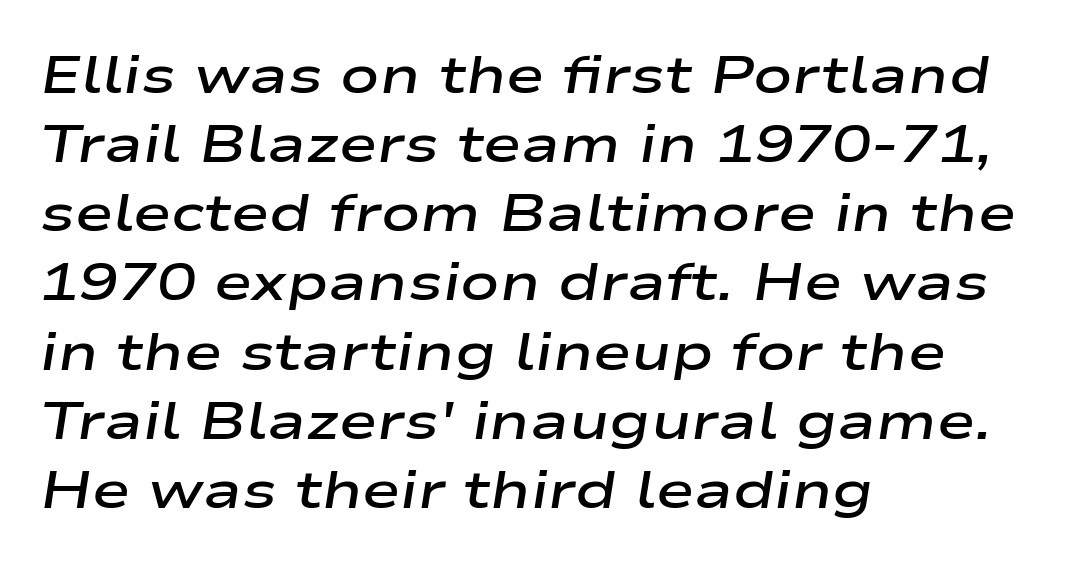
Q: Is the text bold? A: Semi-bold.
Q: Is the text italic (slanted)? A: Yes, it leans right by about 9 degrees.
Q: Is the text underlined? A: No.
Q: How is the paragraph aligned? A: Left-aligned.
Q: Is the spacing between letters normal or unusually wide? A: Normal.
Q: Is the spacing between lines tight, normal or loose? A: Normal.
Q: Width (condensed, normal, or wide)? A: Wide.
Q: Stroke contrast? A: Low.
Q: x-height? A: Medium.
Q: Monospaced? A: No.
